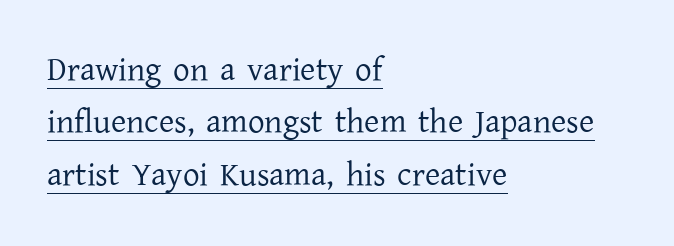
The image shows 33 px regular-weight serif type, upright; set left-aligned, normal line spacing (1.59x), normal letter spacing, underlined; low stroke contrast and a medium x-height.
